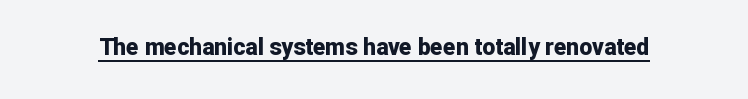
The image shows 23 px bold type, upright; set normal letter spacing, underlined.
